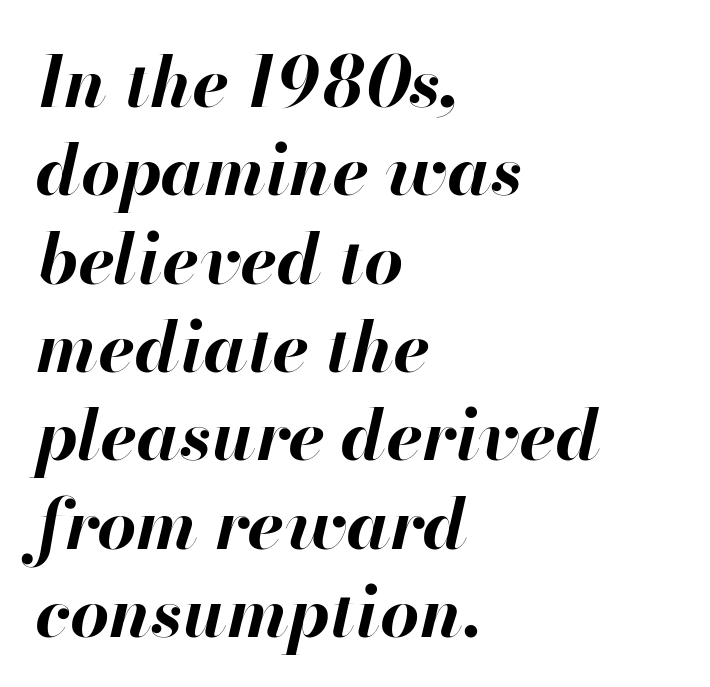
Q: Is the text bold? A: Yes.
Q: Is the text italic (slanted)? A: Yes, it leans right by about 13 degrees.
Q: Is the text underlined? A: No.
Q: How is the paragraph aligned? A: Left-aligned.
Q: Is the spacing between letters normal or unusually wide? A: Normal.
Q: Is the spacing between lines tight, normal or loose? A: Normal.
Q: Width (condensed, normal, or wide)? A: Normal.
Q: Stroke contrast? A: High.
Q: x-height? A: Small.
Q: Monospaced? A: No.
